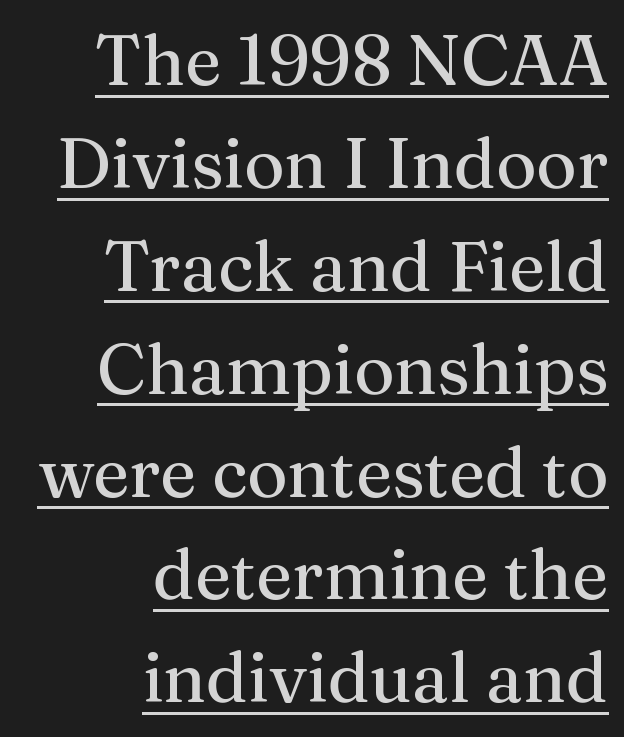
The image shows 70 px regular-weight serif type, upright; set right-aligned, normal line spacing (1.47x), normal letter spacing, underlined; medium stroke contrast and a medium x-height.
